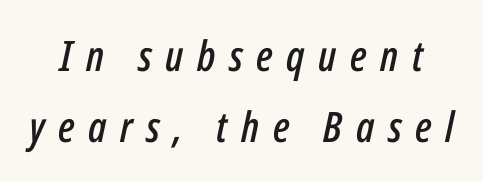
The image shows 42 px condensed type, italic (leaning right); set normal line spacing (1.7x), unusually wide letter spacing (+0.32 em), not underlined; low stroke contrast and a medium x-height.
